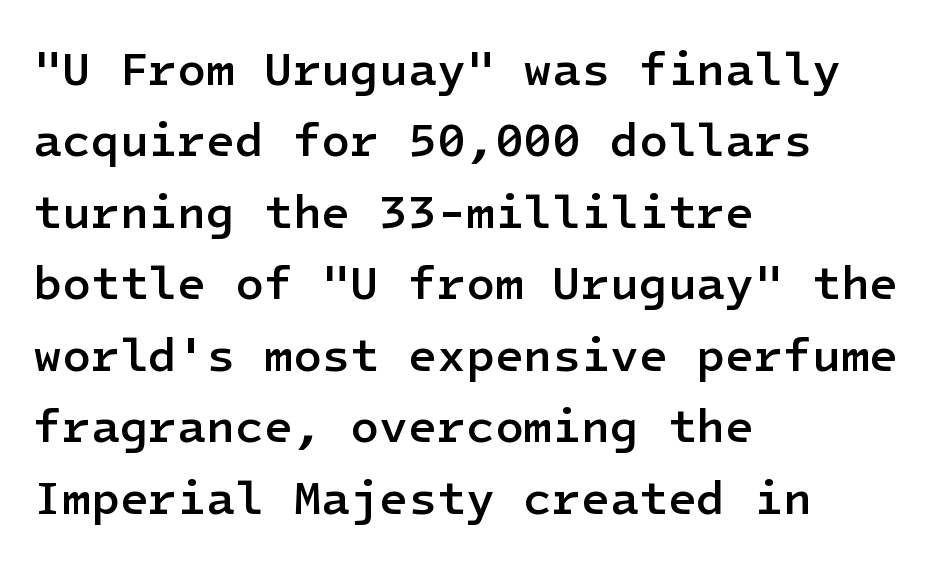
{"serif": "no", "italic": "no", "bold": "semi", "weight": "semibold", "width": "normal", "stroke_contrast": "low", "x_height": "medium", "underline": "no", "align": "left", "line_spacing": "normal", "line_spacing_ratio": 1.52, "letter_spacing": "normal", "letter_spacing_em": 0.0, "glyph_px": 47}
